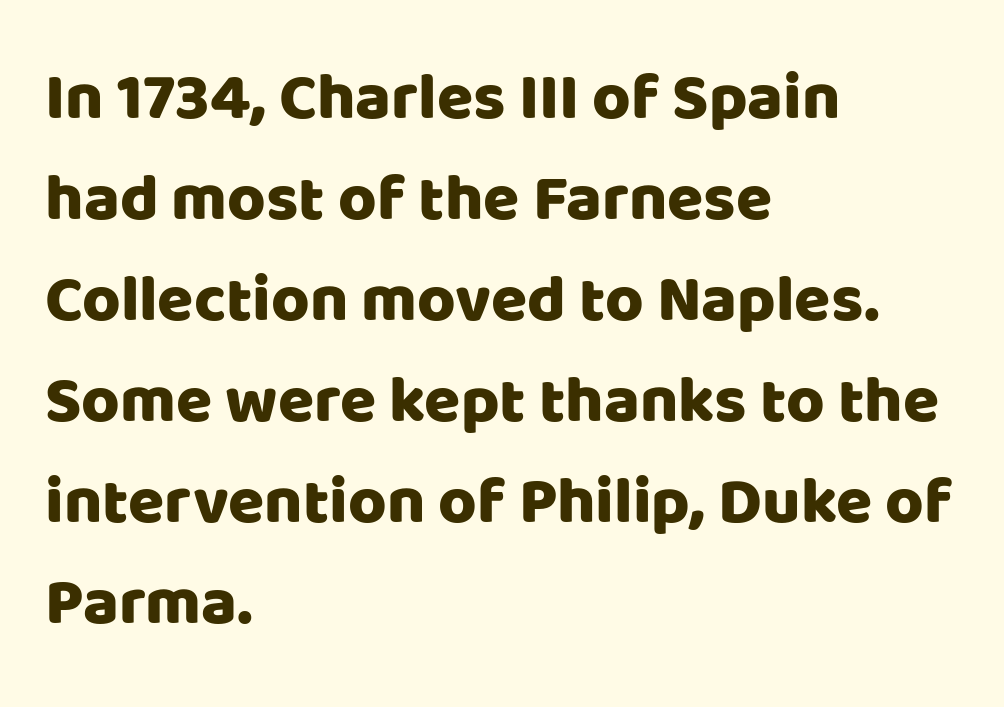
Varying glyph widths throughout — classic text-font behaviour. The characters display no serif detailing; their extremities are plain. The typography opts for an upright posture over an oblique one. Nobody drew a line under any word here.
